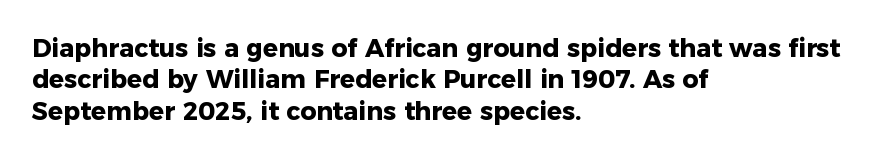
Q: Is the text bold? A: Yes.
Q: Is the text italic (slanted)? A: No, it is upright.
Q: Is the text underlined? A: No.
Q: How is the paragraph aligned? A: Left-aligned.
Q: Is the spacing between letters normal or unusually wide? A: Normal.
Q: Is the spacing between lines tight, normal or loose? A: Normal.
